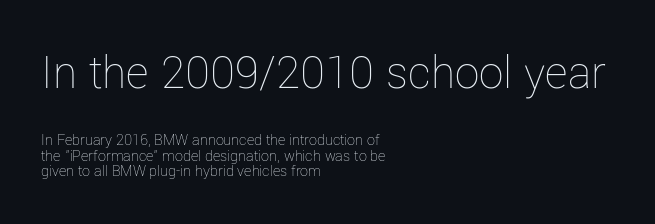
{"italic": "no", "bold": "no", "weight": "thin", "width": "normal", "stroke_contrast": "low", "x_height": "medium", "monospaced": "no", "underline": "no", "align": "left", "line_spacing": "tight", "line_spacing_ratio": 0.99, "letter_spacing": "normal", "letter_spacing_em": 0.0, "larger_block": "first", "size_ratio": 3.06, "glyph_px": 49}
